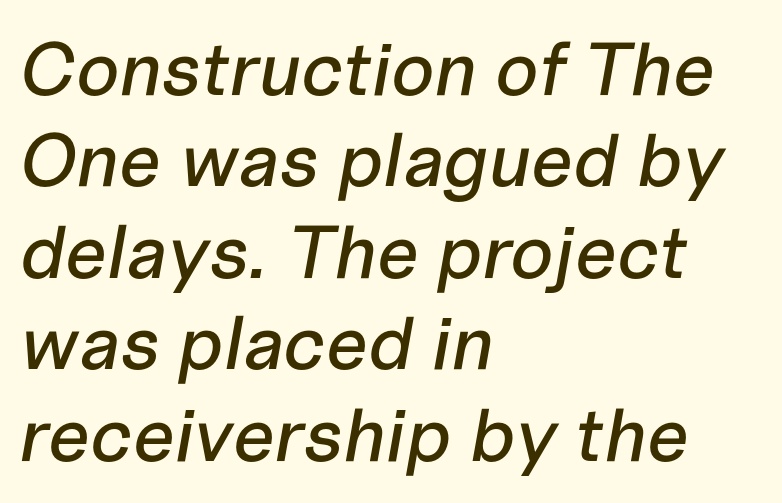
The image shows 75 px text type, italic (leaning right); set left-aligned, line spacing 1.22x, normal letter spacing, not underlined; low stroke contrast and a medium x-height.
